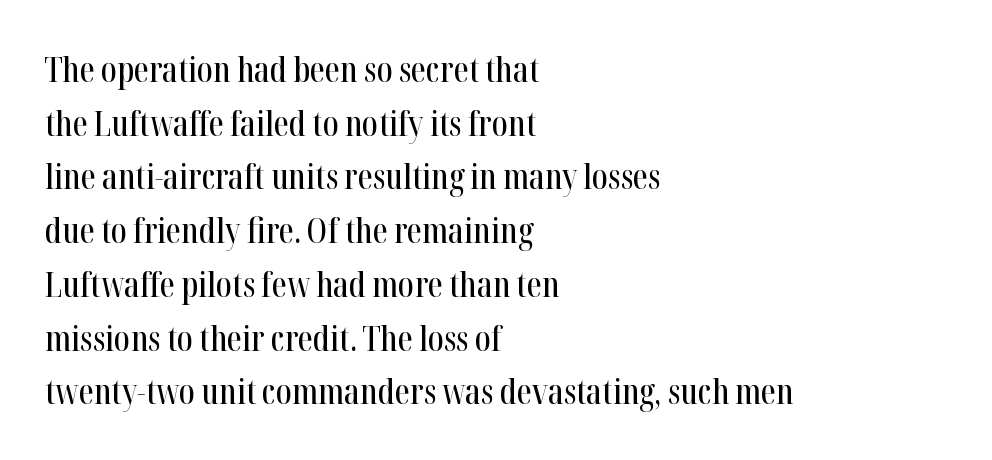
{"serif": "yes", "italic": "no", "width": "condensed", "stroke_contrast": "high", "x_height": "medium", "monospaced": "no", "underline": "no", "align": "left", "line_spacing": "normal", "line_spacing_ratio": 1.58, "letter_spacing": "normal", "letter_spacing_em": 0.0, "glyph_px": 34}
